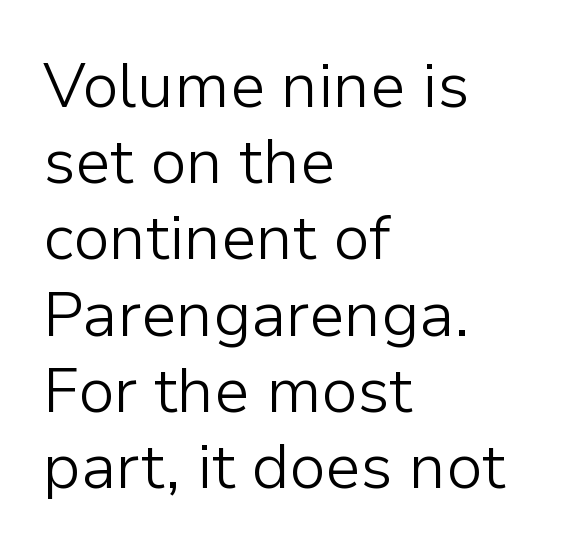
The image shows 63 px light sans-serif type, upright; set left-aligned, line spacing 1.21x, normal letter spacing, not underlined; low stroke contrast and a medium x-height.
